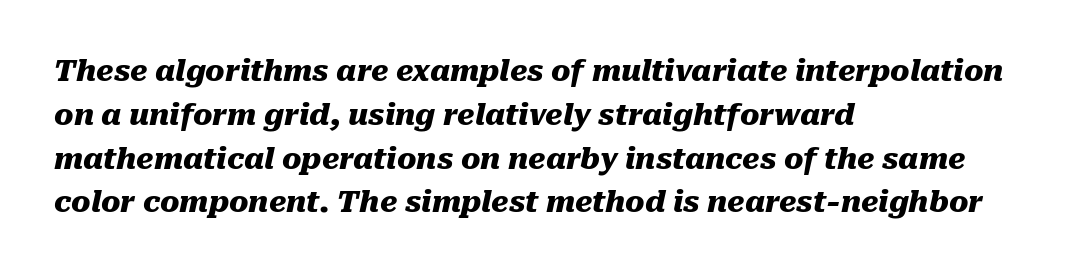
Quick note: italic. The strokes are fattened all the way to bold. You could not count columns in this text — the font is proportionally spaced. The line texture is even and compact thanks to regular tracking.
